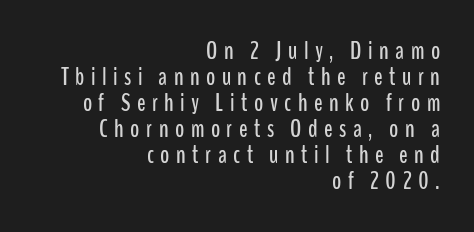
{"italic": "no", "underline": "no", "align": "right", "line_spacing": "tight", "line_spacing_ratio": 1.04, "letter_spacing": "wide", "letter_spacing_em": 0.26, "glyph_px": 25}
